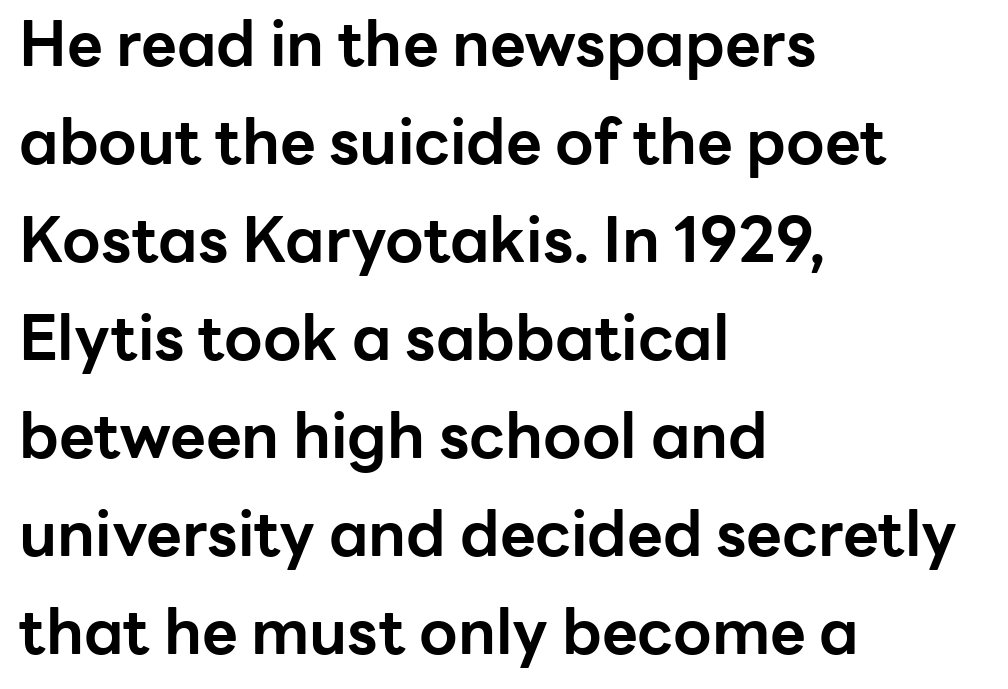
The image shows 62 px bold sans-serif type, upright; set left-aligned, normal line spacing (1.58x), normal letter spacing, not underlined; low stroke contrast and a medium x-height.
